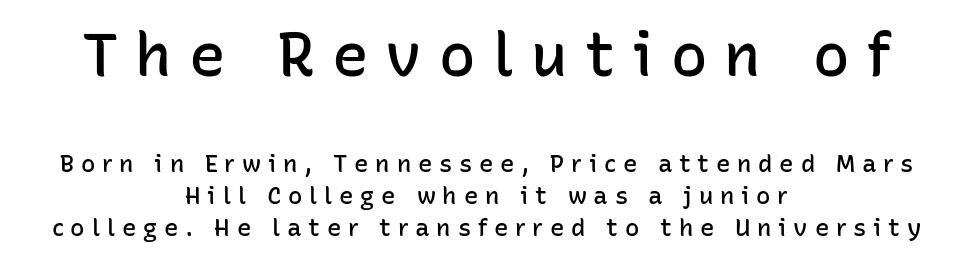
Whoever set this chose a conventional vertical rhythm. Underline: absent. The type is letterspaced generously, with wide tracking. You could not count columns in this text — the font is proportionally spaced. Typeset on center — no edge is straight. The rendering uses a semibold face; strokes are thickened but not to full bold.
